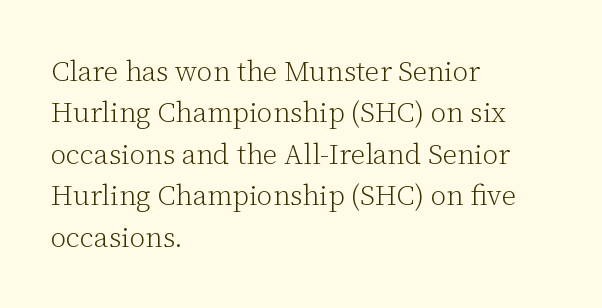
The image shows 28 px light serif type, upright; set left-aligned, normal line spacing (1.48x), normal letter spacing, not underlined; low stroke contrast and a medium x-height.
